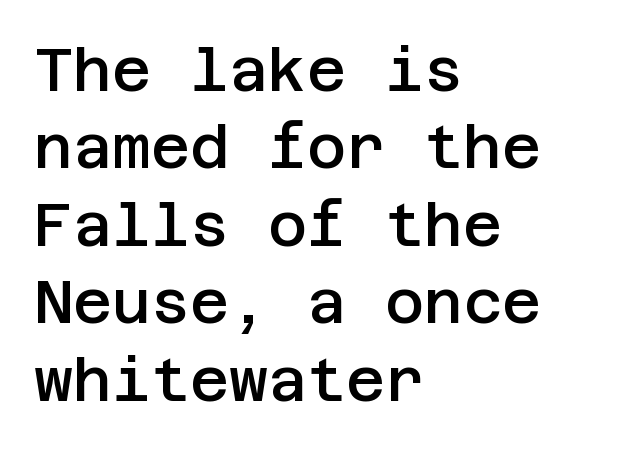
The image shows 60 px semibold sans-serif type, upright; set left-aligned, normal line spacing (1.29x), normal letter spacing, not underlined; low stroke contrast and a large x-height.
